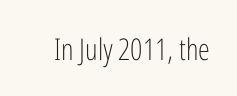
{"serif": "no", "italic": "no", "bold": "no", "weight": "light", "width": "condensed", "stroke_contrast": "low", "x_height": "medium", "monospaced": "no", "underline": "no", "letter_spacing": "normal", "letter_spacing_em": 0.0, "glyph_px": 30}
